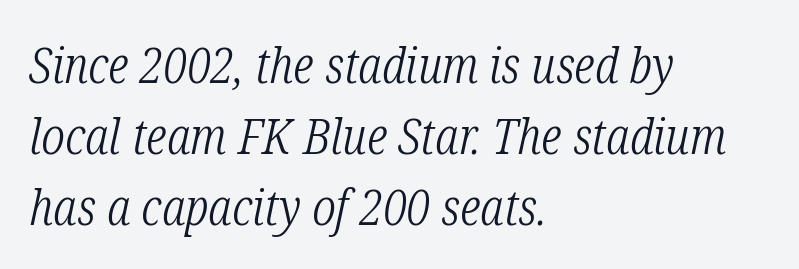
{"serif": "yes", "italic": "yes", "lean": "right", "slant_degrees": 12, "bold": "no", "weight": "light", "width": "condensed", "stroke_contrast": "low", "x_height": "medium", "monospaced": "no", "underline": "no", "align": "left", "line_spacing": "normal", "line_spacing_ratio": 1.42, "letter_spacing": "normal", "letter_spacing_em": 0.0, "glyph_px": 50}
